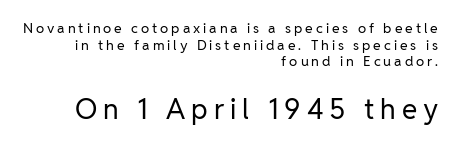
Q: Is the text bold? A: No.
Q: Is the text italic (slanted)? A: No, it is upright.
Q: Is the typeface a serif or a sans-serif typeface? A: Sans-serif.
Q: Is the text underlined? A: No.
Q: How is the paragraph aligned? A: Right-aligned.
Q: Is the spacing between letters normal or unusually wide? A: Unusually wide.
Q: Which block of text is set in a larger size, the first (top) or the second (bottom)? A: The second (bottom) one.
Q: Width (condensed, normal, or wide)? A: Normal.
Q: Stroke contrast? A: Low.
Q: x-height? A: Medium.
Q: Monospaced? A: No.
